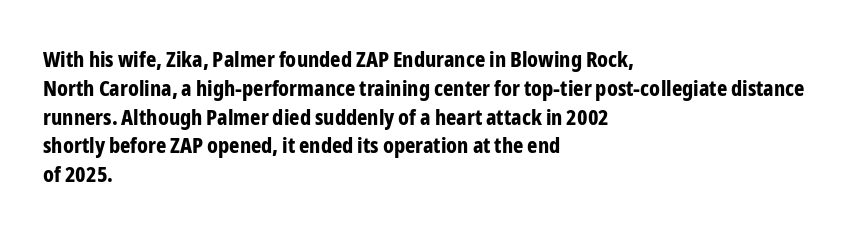
The image shows 22 px bold type, upright; set left-aligned, normal line spacing (1.31x), normal letter spacing, not underlined.
